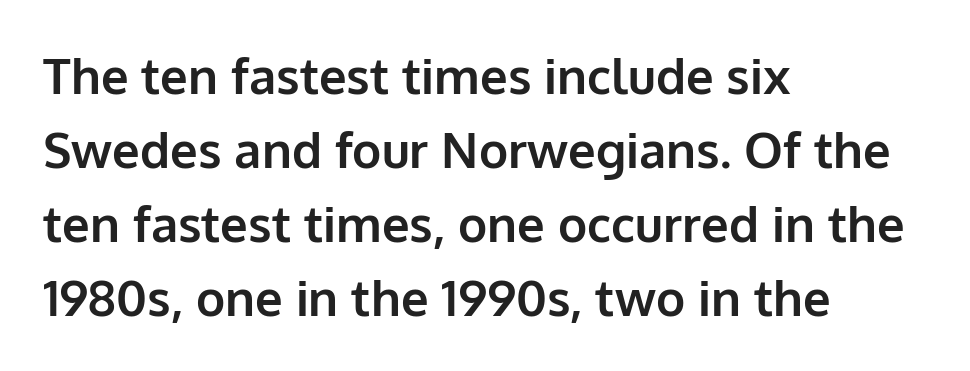
The rag falls on the right side of this text block. In terms of letterspacing, this is plain default setting. A clean baseline with only descenders dipping below it. Posture: straight, roman, zero tilt.
